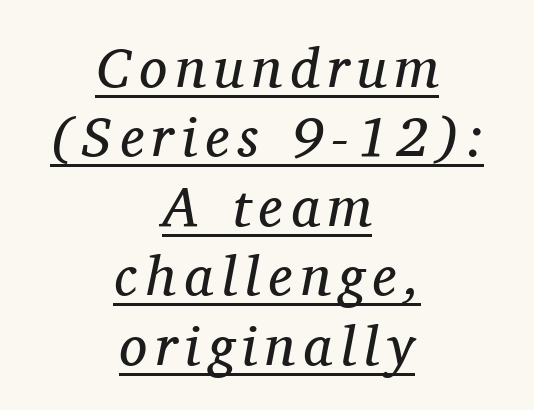
Counters stay open thanks to moderate or lighter strokes. Old-style or modern, the face here clearly has serifs. The paragraph has two soft edges and a firm central axis. Does a line run under the words? Yes, clearly. Character widths vary here, with narrow letters taking less room than wide ones.
